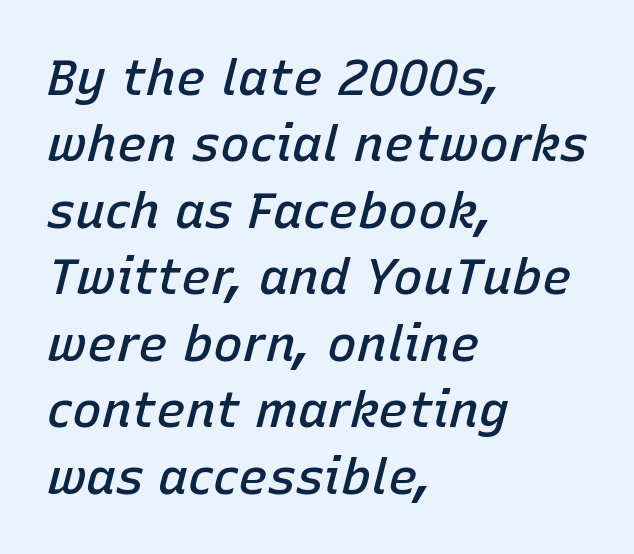
The image shows 50 px semibold type, italic (leaning right); set left-aligned, normal line spacing (1.33x), normal letter spacing, not underlined; low stroke contrast and a medium x-height.
